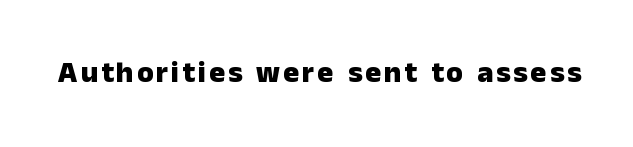
{"serif": "no", "italic": "no", "bold": "yes", "weight": "heavy", "width": "normal", "stroke_contrast": "low", "x_height": "medium", "monospaced": "no", "underline": "no", "glyph_px": 30}
